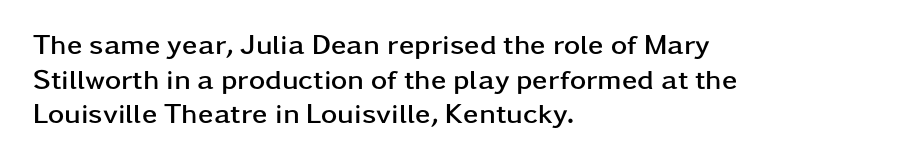
{"serif": "no", "italic": "no", "bold": "yes", "weight": "semibold", "width": "wide", "stroke_contrast": "low", "x_height": "medium", "monospaced": "no", "underline": "no", "align": "left", "line_spacing_ratio": 1.24, "letter_spacing": "normal", "letter_spacing_em": 0.0, "glyph_px": 28}
